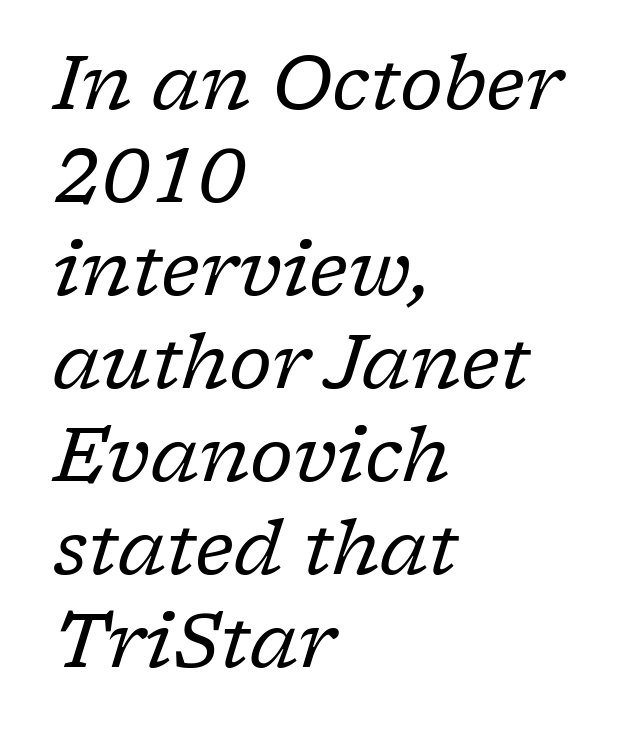
Unlike a clean sans, this face finishes its strokes with serifs. The rendering uses natural spacing where letterforms have individual widths. This reads as an unemphasized weight, regular at the heaviest. Descenders hang freely into open space. Is the type slanted? Yes — the strokes lean at a clear angle.
